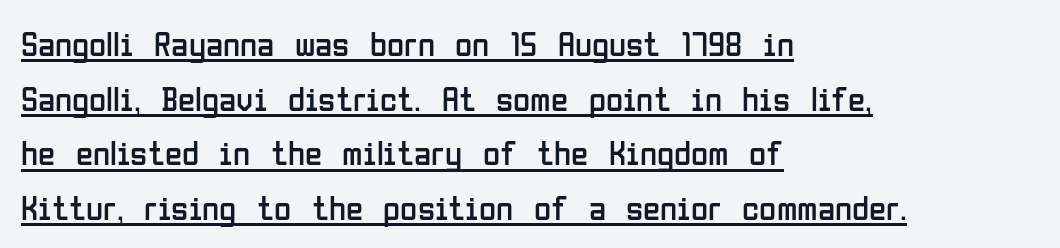
Rendered with straight, roman letterforms. Every word sits above its own underline. The face used here is proportionally spaced, like ordinary book or web type. Students, note that the glyphs here touch the page at normal intervals. The setting favours the left margin, as ordinary paragraphs usually do. Vertically, the passage feels balanced, rows spaced as you'd expect.
